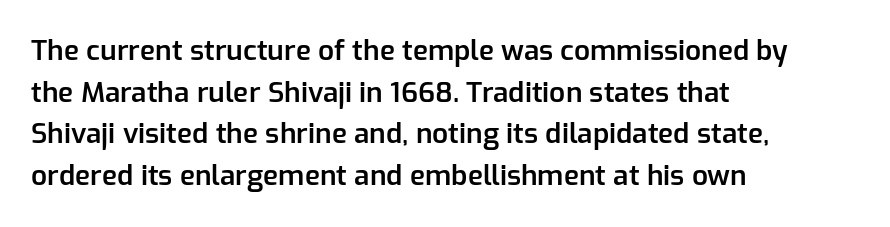
Is the type bold? Partly — it's a semibold, heavier than regular but not fully bold. Glance below the letters and you will spot only blank space. These lines keep a tight, regular rhythm from letter to letter. Do the characters align in a grid? No, the font is proportional. Observe the absence of serifs on each vertical stroke in this sample.
